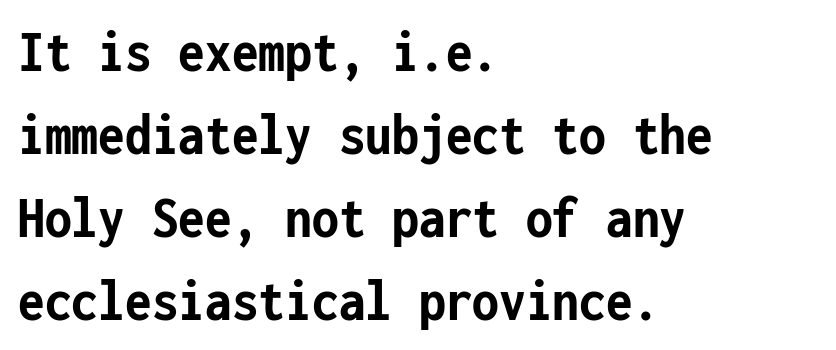
Q: Is the text bold? A: Yes.
Q: Is the text italic (slanted)? A: No, it is upright.
Q: Is the typeface a serif or a sans-serif typeface? A: Sans-serif.
Q: Is the text underlined? A: No.
Q: How is the paragraph aligned? A: Left-aligned.
Q: Is the spacing between letters normal or unusually wide? A: Normal.
Q: Is the spacing between lines tight, normal or loose? A: Normal.
Q: Width (condensed, normal, or wide)? A: Condensed.
Q: Stroke contrast? A: Low.
Q: x-height? A: Medium.
Q: Monospaced? A: Yes.
